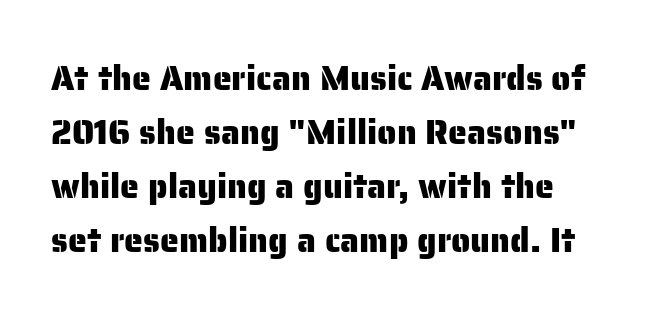
The image shows 34 px sans-serif type, upright; set normal line spacing (1.59x), normal letter spacing, not underlined; low stroke contrast and a medium x-height.
